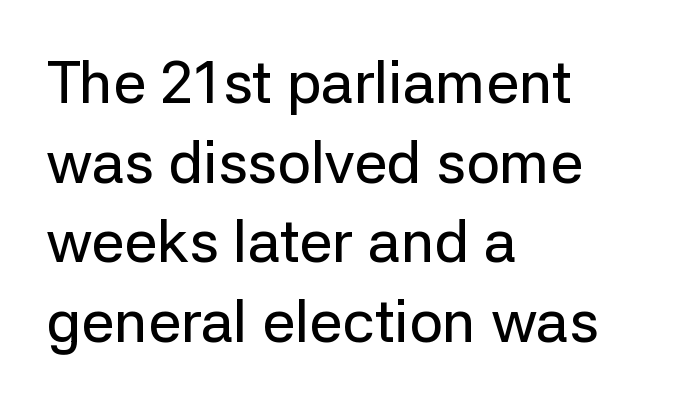
The image shows 59 px sans-serif type, upright; set left-aligned, normal line spacing (1.35x), normal letter spacing, not underlined; low stroke contrast and a medium x-height.
